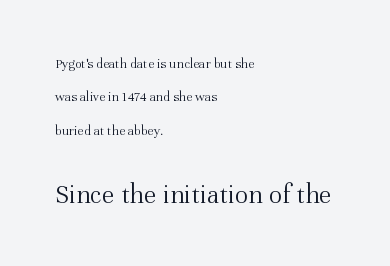
Note: smaller setting up top, larger setting below. Clear beneath every line of the passage. The rendering uses natural spacing where letterforms have individual widths. Nope, not italic — everything's standing straight. These lines are set flush left with a ragged right edge.
